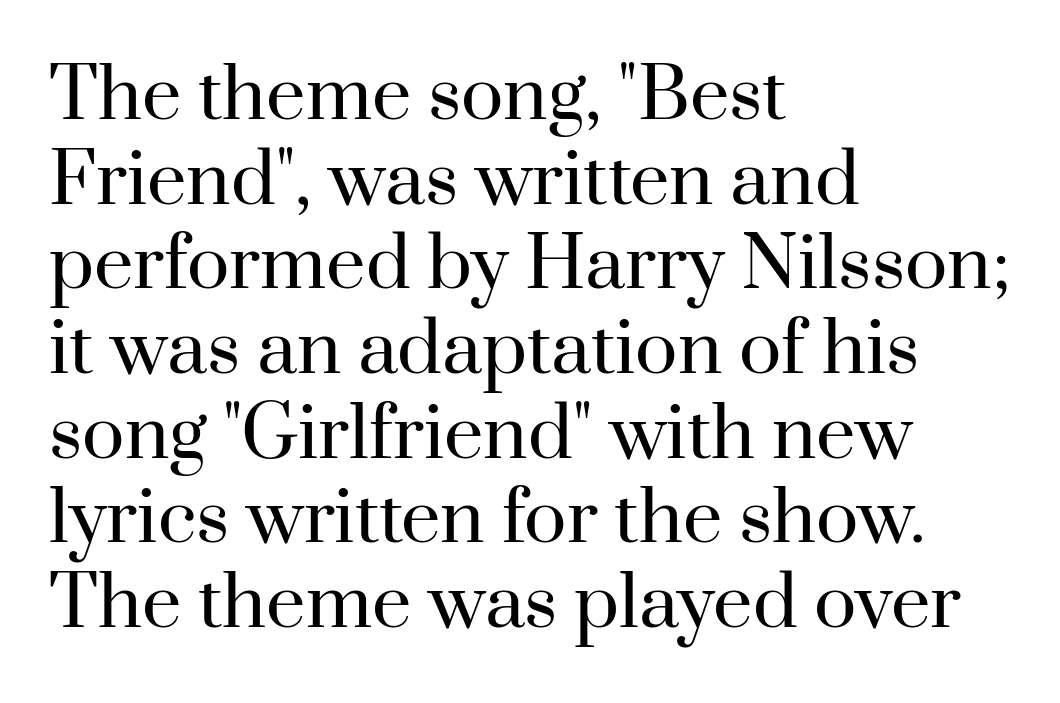
{"serif": "yes", "italic": "no", "bold": "no", "weight": "regular", "width": "normal", "stroke_contrast": "high", "x_height": "small", "monospaced": "no", "underline": "no", "align": "left", "line_spacing_ratio": 1.21, "letter_spacing": "normal", "letter_spacing_em": 0.0, "glyph_px": 70}
